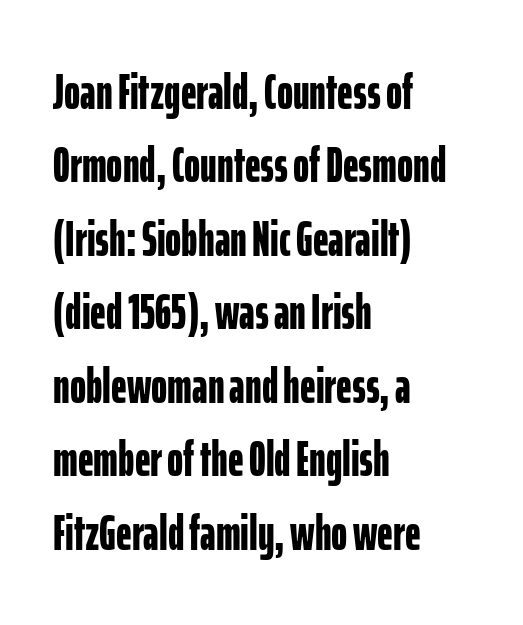
The image shows 49 px bold, condensed sans-serif type, upright; set left-aligned, normal line spacing (1.5x), normal letter spacing, not underlined; low stroke contrast and a medium x-height.
